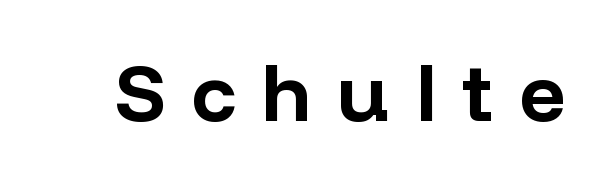
{"serif": "no", "italic": "no", "bold": "yes", "weight": "bold", "width": "normal", "stroke_contrast": "low", "x_height": "medium", "monospaced": "no", "underline": "no", "letter_spacing": "wide", "letter_spacing_em": 0.33, "glyph_px": 80}
